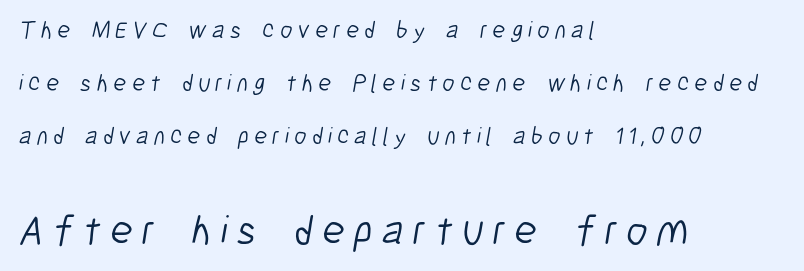
The image shows 42 px light, condensed sans-serif type; set left-aligned, loose line spacing (2.2x), unusually wide letter spacing (+0.22 em), not underlined; the second (bottom) block is 1.75x larger; low stroke contrast and a medium x-height.
